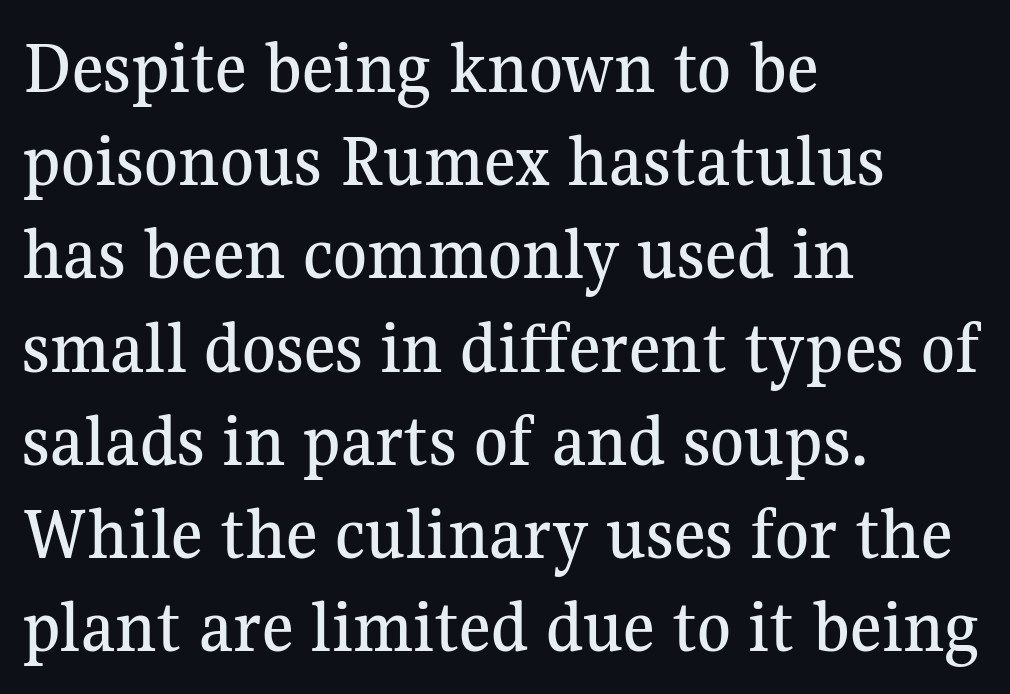
These lines stack with their left ends in a neat column. Unlike italic type, these characters show no tilt at all. Clear beneath every line of the passage. Varying glyph widths throughout — classic text-font behaviour. The horizontal fit of the characters is conventional and even. Typographically, this falls in the serif category.
